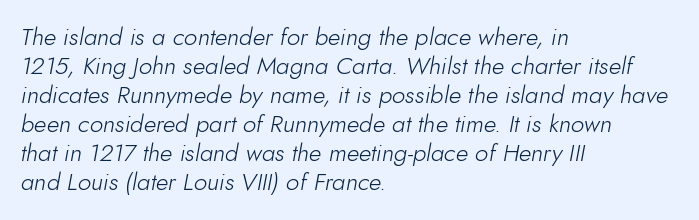
{"italic": "yes", "lean": "right", "slant_degrees": 10, "bold": "no", "underline": "no", "align": "left", "line_spacing_ratio": 1.21, "letter_spacing": "normal", "letter_spacing_em": 0.0, "glyph_px": 24}
